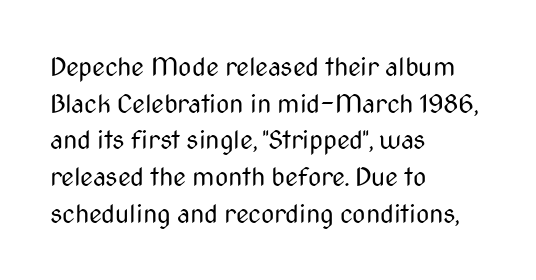
The image shows 26 px text type, upright; set left-aligned, normal line spacing (1.41x), normal letter spacing, not underlined.
